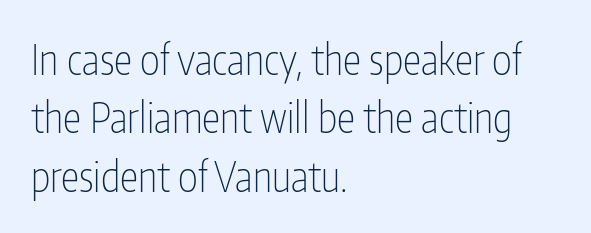
The rag falls on the right side of this text block. Spacing between characters is what you'd get straight out of the box. Any mark beneath the type? The region is blank. Serif or sans? Sans — the stroke terminals are bare.
